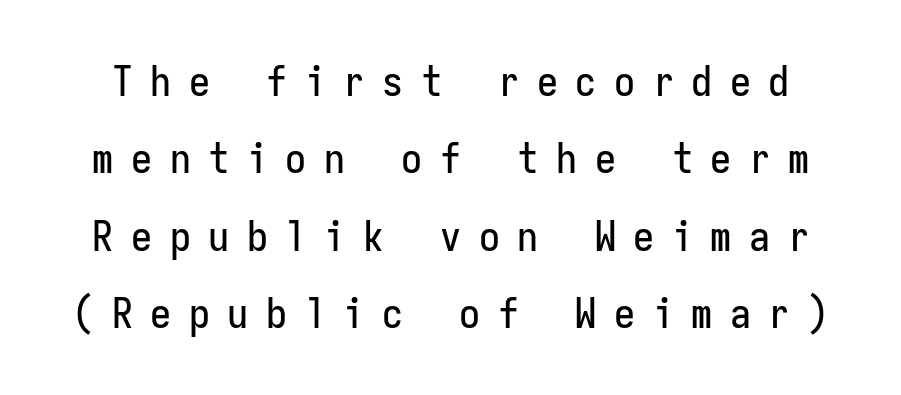
The image shows 42 px condensed sans-serif type, upright, monospaced; set line spacing 1.84x, unusually wide letter spacing (+0.42 em), not underlined; low stroke contrast and a medium x-height.
